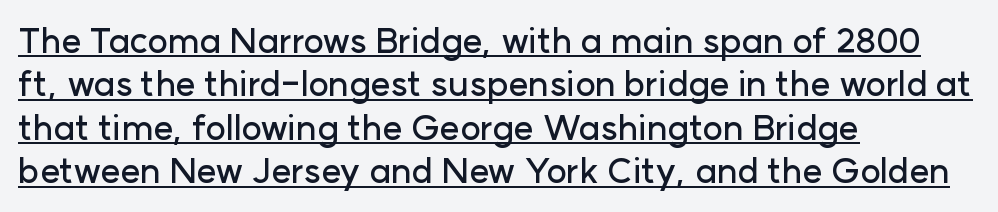
{"serif": "no", "italic": "no", "width": "normal", "stroke_contrast": "low", "x_height": "medium", "monospaced": "no", "underline": "yes", "align": "left", "line_spacing_ratio": 1.24, "letter_spacing": "normal", "letter_spacing_em": 0.0, "glyph_px": 35}
